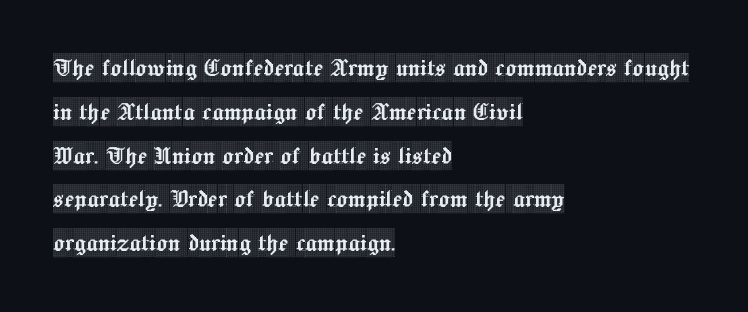
{"serif": "yes", "italic": "no", "width": "condensed", "x_height": "large", "monospaced": "no", "underline": "no", "align": "left", "line_spacing": "normal", "line_spacing_ratio": 1.51, "letter_spacing": "normal", "letter_spacing_em": 0.0, "glyph_px": 29}
